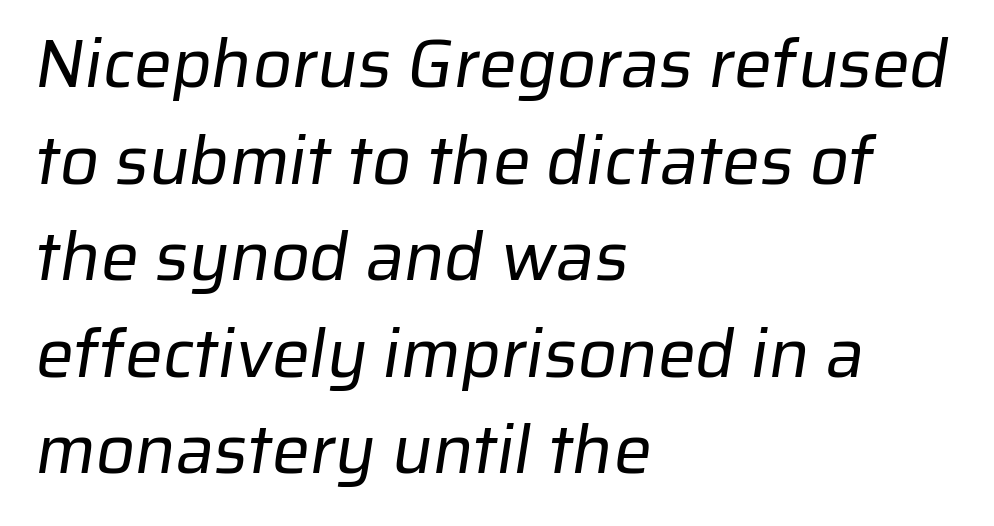
The image shows 68 px regular-weight sans-serif type; set left-aligned, normal line spacing (1.42x), normal letter spacing, not underlined; low stroke contrast and a medium x-height.
